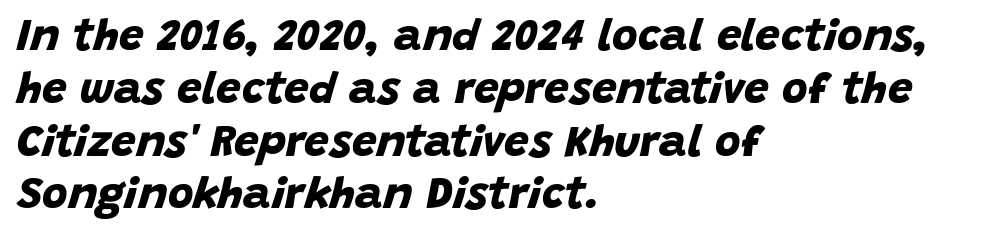
Descenders hang freely into open space. A dark, heavy texture on the line: the type is bold. Characters follow at the spacing the type designer built in. Is this a fixed-width face? No — the glyphs have proportional, varying widths. The designer went with a sans here, leaving each stem footless.
